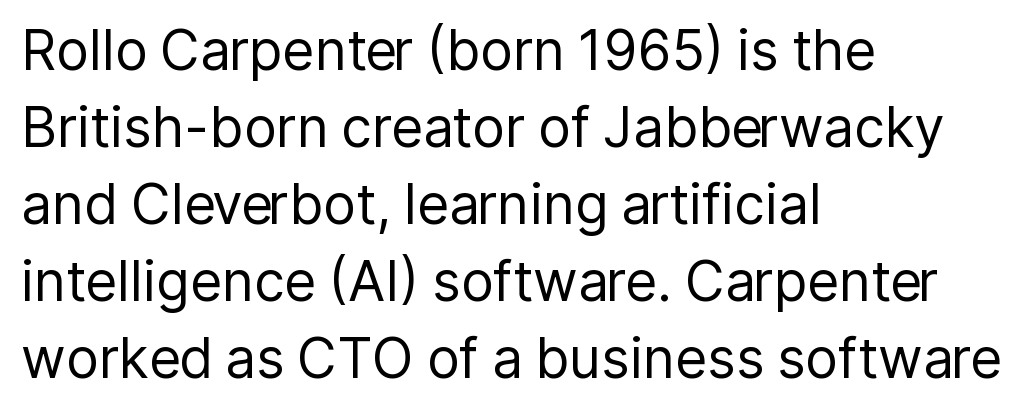
Has an underline been added? It has not. Do the characters align in a grid? No, the font is proportional. The font sits on the lighter half of the weight spectrum, regular included. Line starts are locked; line ends wander. The glyphs in this specimen are sans serif. Students, observe: this is what conventionally led text looks like.
